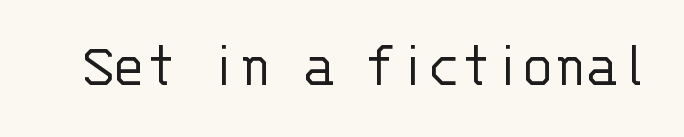
{"serif": "no", "italic": "no", "bold": "no", "weight": "light", "width": "normal", "stroke_contrast": "low", "x_height": "large", "monospaced": "yes", "underline": "no", "letter_spacing": "normal", "letter_spacing_em": 0.0, "glyph_px": 64}
